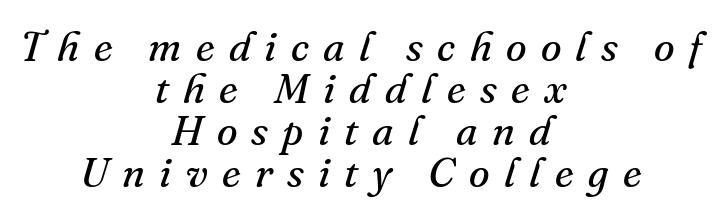
Q: Is the text bold? A: No.
Q: Is the text italic (slanted)? A: Yes, it leans right by about 16 degrees.
Q: Is the typeface a serif or a sans-serif typeface? A: Serif.
Q: Is the text underlined? A: No.
Q: How is the paragraph aligned? A: Centered.
Q: Is the spacing between letters normal or unusually wide? A: Unusually wide.
Q: Is the spacing between lines tight, normal or loose? A: Tight.
Q: Width (condensed, normal, or wide)? A: Normal.
Q: Stroke contrast? A: Medium.
Q: x-height? A: Small.
Q: Monospaced? A: No.
